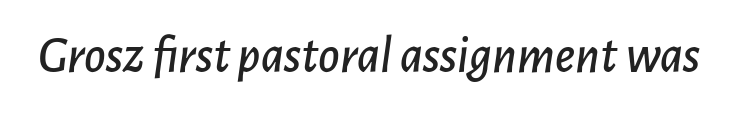
Q: Is the text italic (slanted)? A: Yes, it leans right by about 7 degrees.
Q: Is the text underlined? A: No.
Q: Is the spacing between letters normal or unusually wide? A: Normal.
Q: Width (condensed, normal, or wide)? A: Normal.
Q: Stroke contrast? A: Low.
Q: x-height? A: Medium.
Q: Monospaced? A: No.
